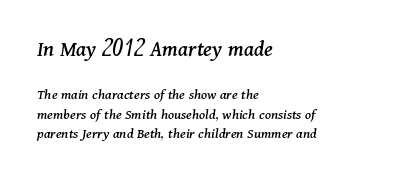
{"italic": "yes", "lean": "right", "slant_degrees": 11, "underline": "no", "align": "left", "line_spacing": "normal", "line_spacing_ratio": 1.32, "letter_spacing": "normal", "letter_spacing_em": 0.0, "larger_block": "first", "size_ratio": 1.53, "glyph_px": 23}
